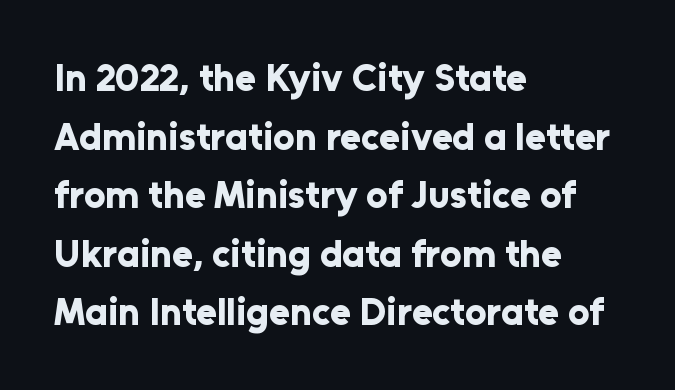
{"serif": "no", "italic": "no", "bold": "yes", "weight": "bold", "width": "normal", "stroke_contrast": "low", "x_height": "medium", "monospaced": "no", "underline": "no", "align": "left", "line_spacing": "normal", "line_spacing_ratio": 1.54, "letter_spacing": "normal", "letter_spacing_em": 0.0, "glyph_px": 38}
